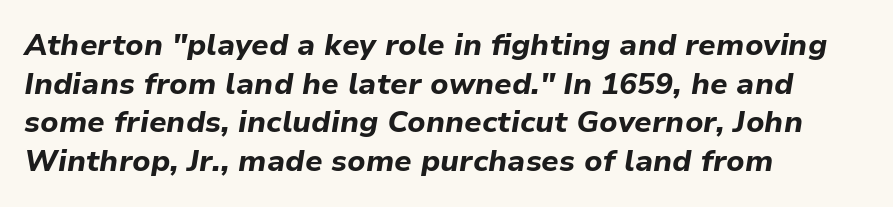
The image shows 30 px bold type, italic (leaning right); set left-aligned, normal line spacing (1.29x), normal letter spacing, not underlined; low stroke contrast and a medium x-height.
